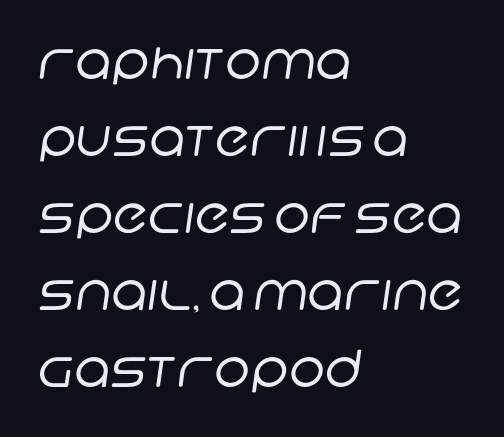
{"serif": "no", "bold": "no", "weight": "regular", "width": "normal", "stroke_contrast": "low", "x_height": "large", "monospaced": "no", "underline": "no", "align": "left", "line_spacing": "normal", "line_spacing_ratio": 1.51, "letter_spacing": "normal", "letter_spacing_em": 0.0, "glyph_px": 51}
